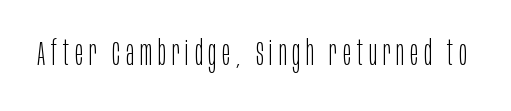
Q: Is the text bold? A: No.
Q: Is the text italic (slanted)? A: No, it is upright.
Q: Is the typeface a serif or a sans-serif typeface? A: Sans-serif.
Q: Is the text underlined? A: No.
Q: Width (condensed, normal, or wide)? A: Condensed.
Q: Stroke contrast? A: Low.
Q: x-height? A: Large.
Q: Monospaced? A: No.
